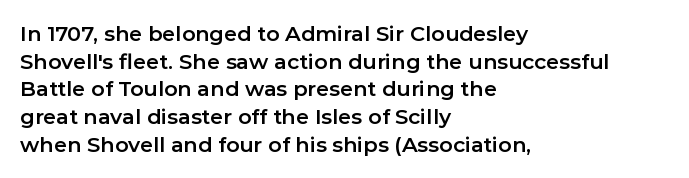
Q: Is the text italic (slanted)? A: No, it is upright.
Q: Is the text underlined? A: No.
Q: How is the paragraph aligned? A: Left-aligned.
Q: Is the spacing between letters normal or unusually wide? A: Normal.
Q: Is the spacing between lines tight, normal or loose? A: Normal.
